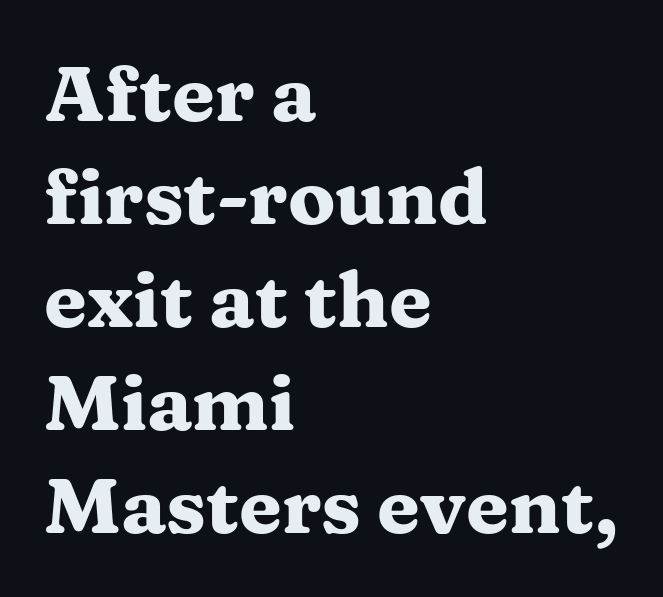
The image shows 78 px heavy, wide serif type, upright; set left-aligned, normal line spacing (1.32x), normal letter spacing, not underlined; medium stroke contrast and a medium x-height.
